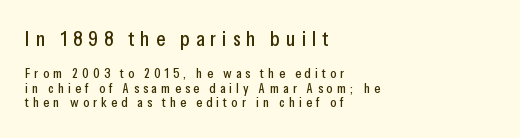
If you squint, the top block still reads clearly — it's the larger of the two. Vertical spacing — tight. Descenders are the only things crossing below the line. Posture: vertical.
